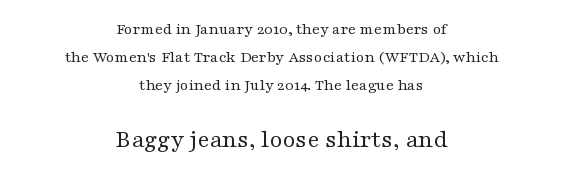
Q: Is the text bold? A: No.
Q: Is the text italic (slanted)? A: No, it is upright.
Q: Is the text underlined? A: No.
Q: How is the paragraph aligned? A: Centered.
Q: Is the spacing between letters normal or unusually wide? A: Normal.
Q: Is the spacing between lines tight, normal or loose? A: Normal.
Q: Which block of text is set in a larger size, the first (top) or the second (bottom)? A: The second (bottom) one.
